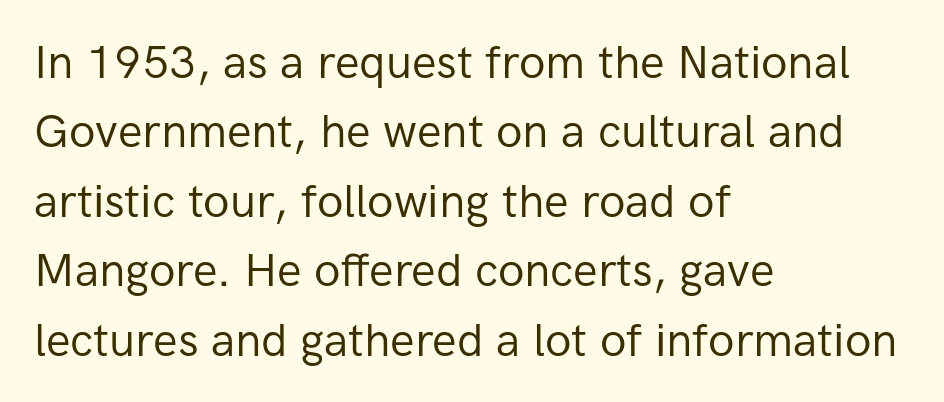
The image shows 46 px regular-weight sans-serif type, upright; set left-aligned, normal line spacing (1.51x), normal letter spacing, not underlined; low stroke contrast and a medium x-height.
